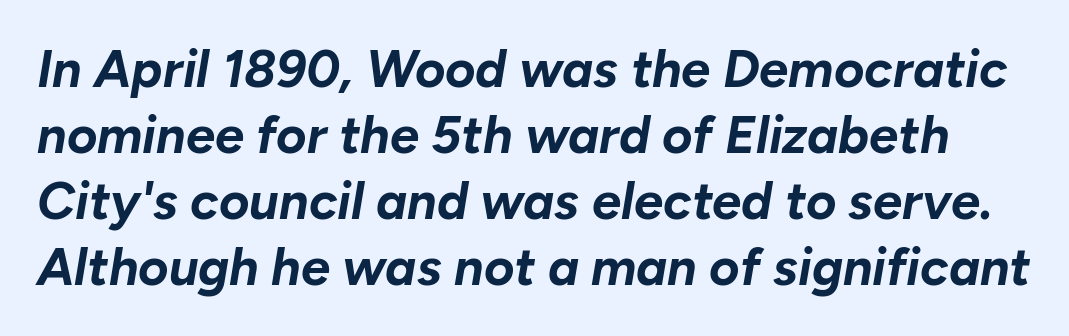
Q: Is the text bold? A: Yes.
Q: Is the text italic (slanted)? A: Yes, it leans right by about 10 degrees.
Q: Is the text underlined? A: No.
Q: Is the spacing between letters normal or unusually wide? A: Normal.
Q: Is the spacing between lines tight, normal or loose? A: Normal.
Q: Width (condensed, normal, or wide)? A: Normal.
Q: Stroke contrast? A: Low.
Q: x-height? A: Medium.
Q: Monospaced? A: No.
